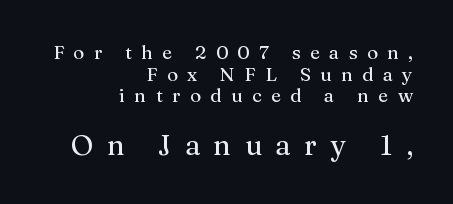
{"serif": "yes", "italic": "no", "width": "normal", "stroke_contrast": "medium", "x_height": "medium", "monospaced": "no", "underline": "no", "align": "right", "line_spacing": "tight", "line_spacing_ratio": 1.14, "letter_spacing": "wide", "letter_spacing_em": 0.49, "larger_block": "second", "size_ratio": 1.47, "glyph_px": 28}
